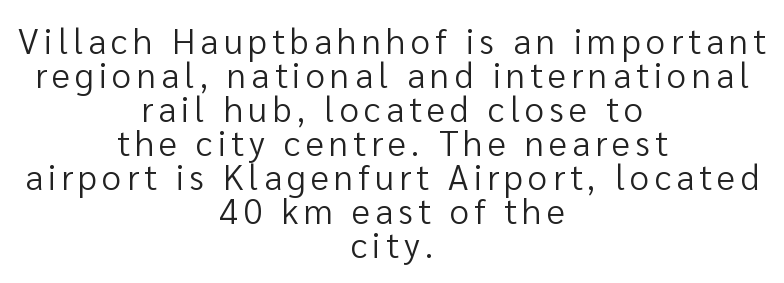
Q: Is the text bold? A: No.
Q: Is the text italic (slanted)? A: No, it is upright.
Q: Is the typeface a serif or a sans-serif typeface? A: Sans-serif.
Q: Is the text underlined? A: No.
Q: How is the paragraph aligned? A: Centered.
Q: Is the spacing between lines tight, normal or loose? A: Tight.
Q: Width (condensed, normal, or wide)? A: Normal.
Q: Stroke contrast? A: Low.
Q: x-height? A: Medium.
Q: Monospaced? A: No.
